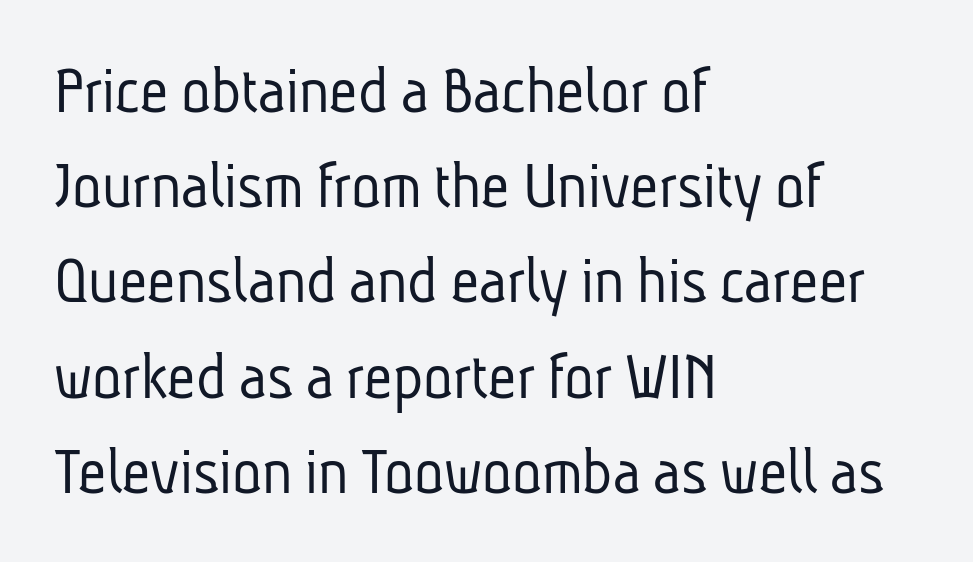
Q: Is the text bold? A: No.
Q: Is the typeface a serif or a sans-serif typeface? A: Sans-serif.
Q: Is the text underlined? A: No.
Q: How is the paragraph aligned? A: Left-aligned.
Q: Is the spacing between letters normal or unusually wide? A: Normal.
Q: Is the spacing between lines tight, normal or loose? A: Normal.
Q: Width (condensed, normal, or wide)? A: Condensed.
Q: Stroke contrast? A: Low.
Q: x-height? A: Medium.
Q: Monospaced? A: No.
